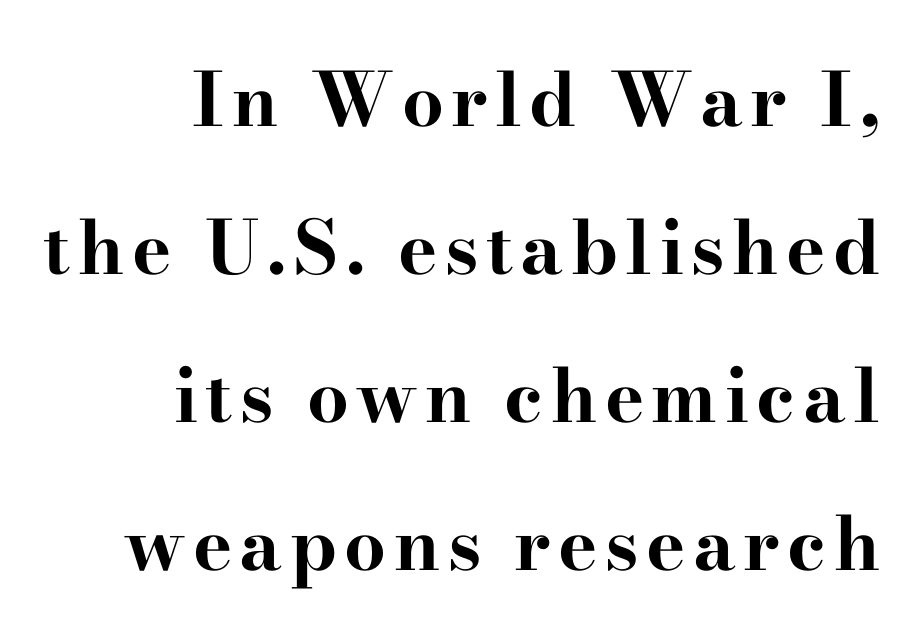
The image shows 74 px bold, wide serif type, upright; set right-aligned, loose line spacing (2.0x), not underlined; high stroke contrast and a small x-height.
